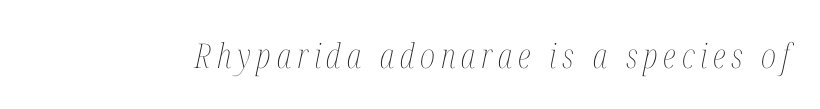
The image shows 34 px thin, condensed type, italic (leaning right); set not underlined; medium stroke contrast and a medium x-height.
